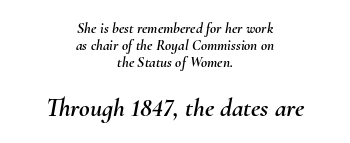
{"italic": "yes", "lean": "right", "slant_degrees": 10, "underline": "no", "align": "center", "line_spacing": "tight", "line_spacing_ratio": 1.13, "letter_spacing": "normal", "letter_spacing_em": 0.0, "larger_block": "second", "size_ratio": 1.73, "glyph_px": 26}
